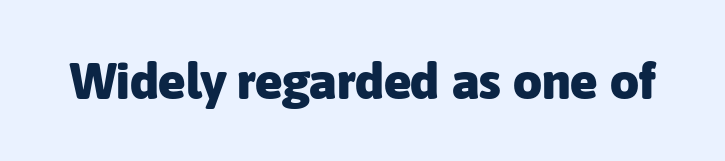
Q: Is the text bold? A: Yes.
Q: Is the text italic (slanted)? A: No, it is upright.
Q: Is the typeface a serif or a sans-serif typeface? A: Sans-serif.
Q: Is the text underlined? A: No.
Q: Is the spacing between letters normal or unusually wide? A: Normal.
Q: Width (condensed, normal, or wide)? A: Normal.
Q: Stroke contrast? A: Low.
Q: x-height? A: Medium.
Q: Monospaced? A: No.
